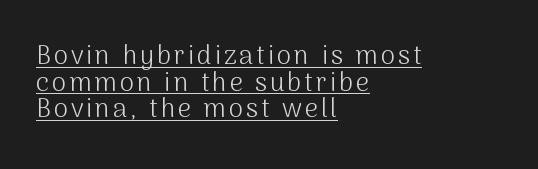
Notice how the passage keeps a crisp vertical edge on the left only. A typesetter would mark this as roman, not italic. A continuous stroke trails under the words, as in a hyperlink. Honestly, the rows look squashed on top of each other. This is not heavy type; no bold has been used.
